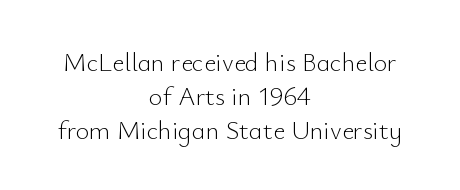
Q: Is the text bold? A: No.
Q: Is the text italic (slanted)? A: No, it is upright.
Q: Is the text underlined? A: No.
Q: How is the paragraph aligned? A: Centered.
Q: Is the spacing between letters normal or unusually wide? A: Normal.
Q: Is the spacing between lines tight, normal or loose? A: Normal.
